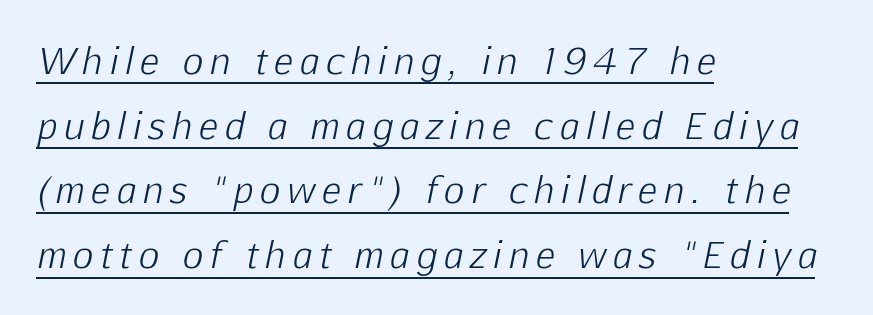
Q: Is the text bold? A: No.
Q: Is the text italic (slanted)? A: Yes, it leans right by about 12 degrees.
Q: Is the text underlined? A: Yes.
Q: How is the paragraph aligned? A: Left-aligned.
Q: Is the spacing between letters normal or unusually wide? A: Unusually wide.
Q: Width (condensed, normal, or wide)? A: Normal.
Q: Stroke contrast? A: Low.
Q: x-height? A: Medium.
Q: Monospaced? A: No.
